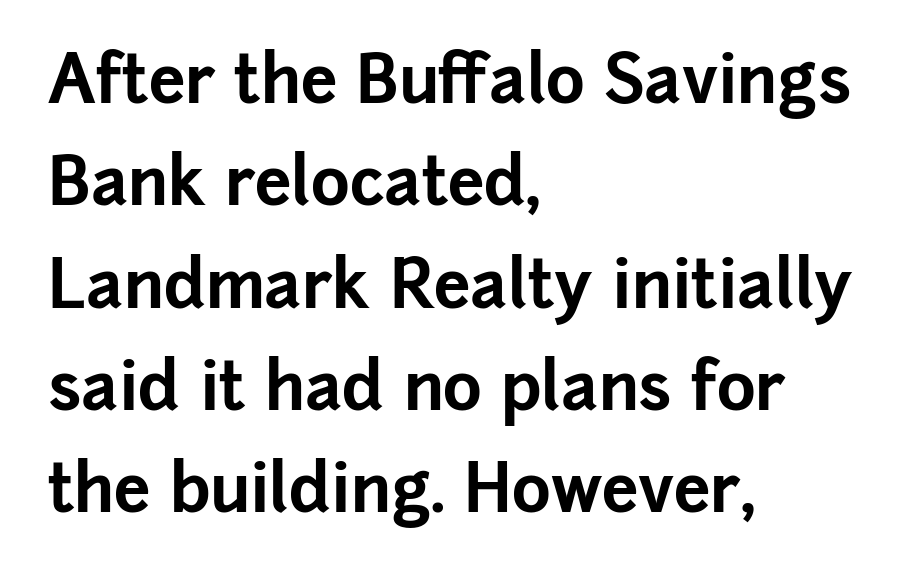
Q: Is the text bold? A: Yes.
Q: Is the text italic (slanted)? A: No, it is upright.
Q: Is the typeface a serif or a sans-serif typeface? A: Sans-serif.
Q: Is the text underlined? A: No.
Q: How is the paragraph aligned? A: Left-aligned.
Q: Is the spacing between letters normal or unusually wide? A: Normal.
Q: Is the spacing between lines tight, normal or loose? A: Normal.
Q: Width (condensed, normal, or wide)? A: Normal.
Q: Stroke contrast? A: Low.
Q: x-height? A: Medium.
Q: Monospaced? A: No.
